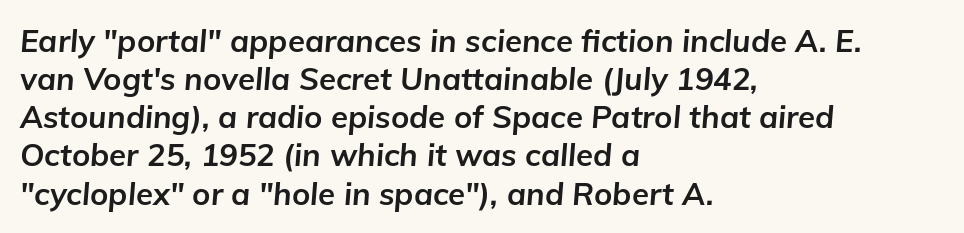
Q: Is the text bold? A: Yes.
Q: Is the text italic (slanted)? A: Yes, it leans right by about 5 degrees.
Q: Is the text underlined? A: No.
Q: How is the paragraph aligned? A: Left-aligned.
Q: Is the spacing between letters normal or unusually wide? A: Normal.
Q: Width (condensed, normal, or wide)? A: Normal.
Q: Stroke contrast? A: Low.
Q: x-height? A: Medium.
Q: Monospaced? A: No.
